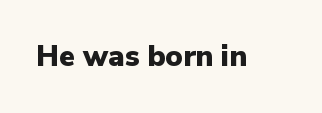
The letters stand upright; this is a roman face. The foot of each line stays bare and open. Tracking here is standard; glyphs follow each other at the usual distance. You can tell from the bare stems that sans-serif type was used. The characters look thick and weighty, a clear bold. Proportional: the letters do not fall into vertical columns.
